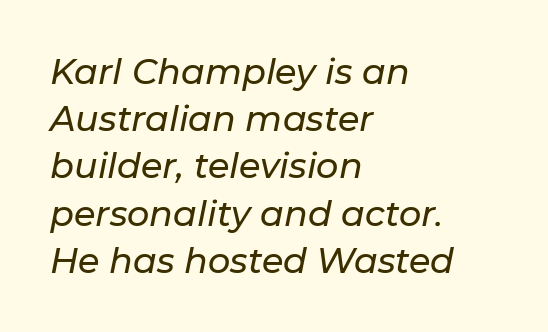
The image shows 35 px text type, italic (leaning right); set left-aligned, normal line spacing (1.35x), normal letter spacing, not underlined; low stroke contrast and a medium x-height.
